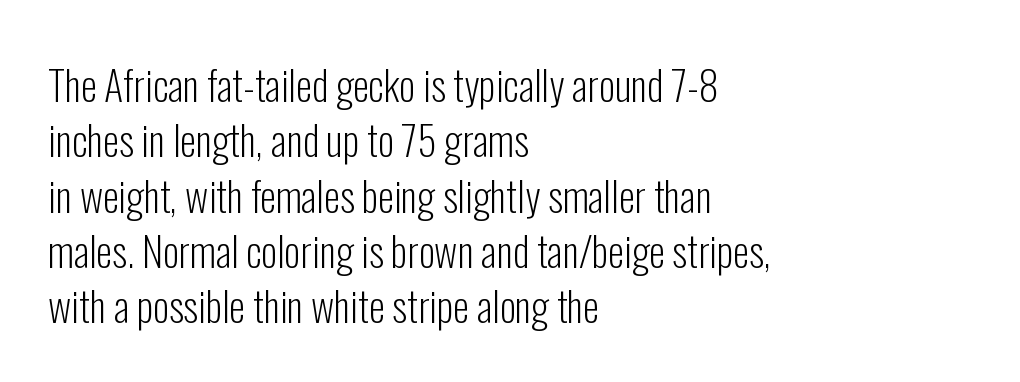
{"serif": "no", "italic": "no", "bold": "no", "weight": "light", "width": "condensed", "stroke_contrast": "low", "x_height": "medium", "monospaced": "no", "underline": "no", "align": "left", "line_spacing": "normal", "line_spacing_ratio": 1.35, "letter_spacing": "normal", "letter_spacing_em": 0.0, "glyph_px": 41}
